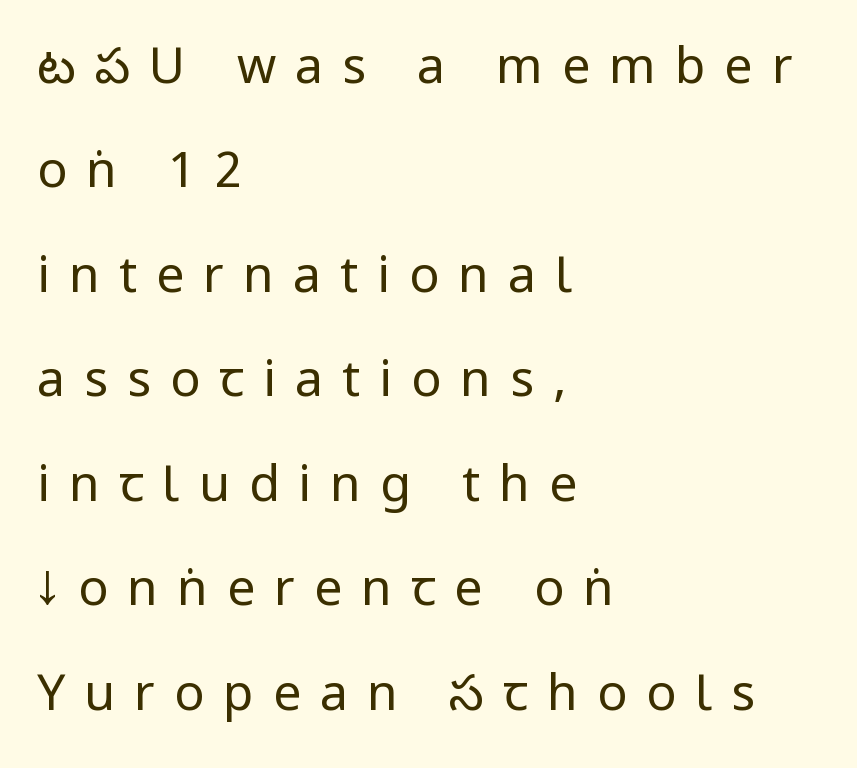
{"serif": "no", "italic": "no", "bold": "no", "weight": "regular", "width": "condensed", "stroke_contrast": "low", "x_height": "large", "monospaced": "no", "underline": "no", "align": "left", "line_spacing": "loose", "line_spacing_ratio": 2.09, "letter_spacing": "wide", "letter_spacing_em": 0.38, "glyph_px": 50}
